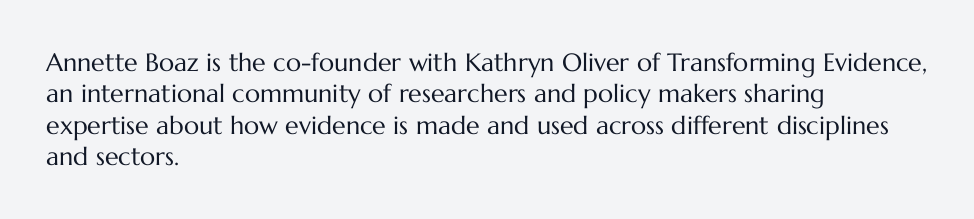
The image shows 25 px text type, upright; set left-aligned, normal line spacing (1.26x), normal letter spacing, not underlined.
